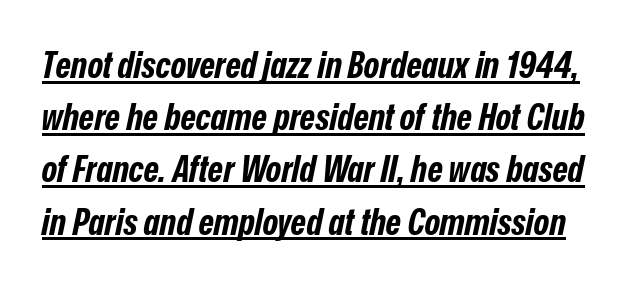
The image shows 37 px bold, condensed type, italic (leaning right); set normal line spacing (1.41x), normal letter spacing, underlined; low stroke contrast and a medium x-height.
